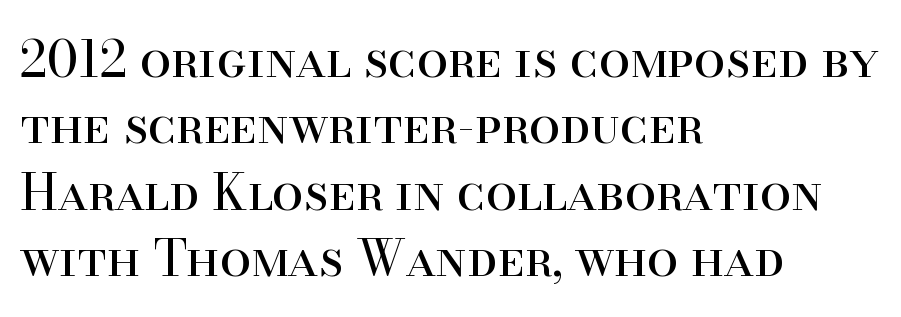
{"serif": "yes", "italic": "no", "bold": "no", "weight": "regular", "width": "normal", "stroke_contrast": "high", "x_height": "small", "monospaced": "no", "underline": "no", "align": "left", "line_spacing": "normal", "line_spacing_ratio": 1.33, "letter_spacing": "normal", "letter_spacing_em": 0.0, "glyph_px": 50}
